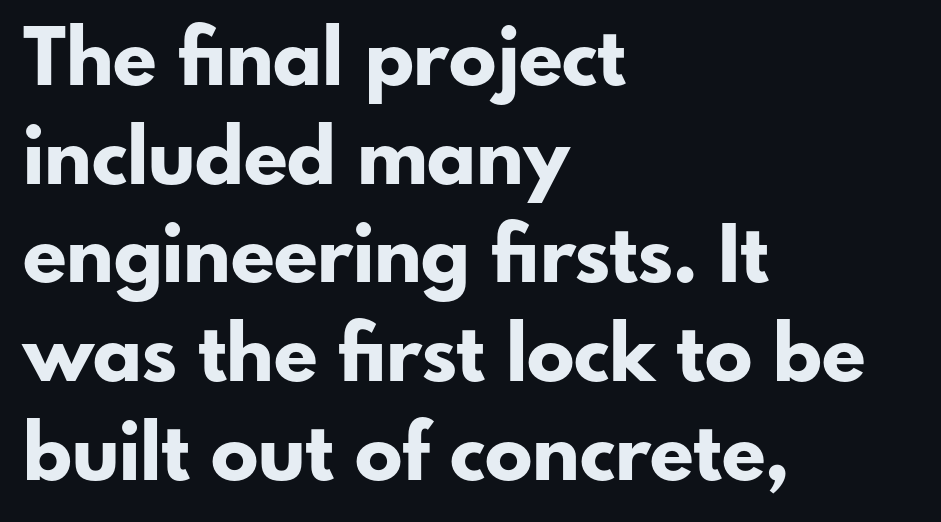
Check where the strokes stop: nothing finishes them off — pure sans. The face used here is proportionally spaced, like ordinary book or web type. Ascenders rise straight up at ninety degrees. Thick stems and heavy bowls — unmistakably bold. The lines sit at an ordinary, default distance from one another. Caption: multi-line text, flush left, ragged right.
